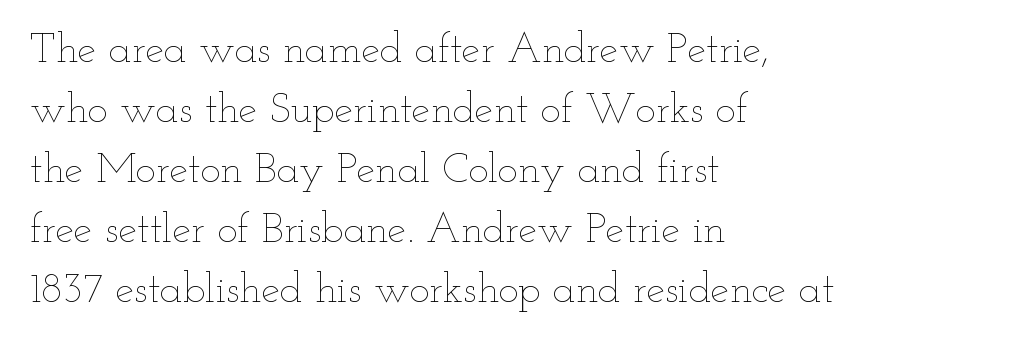
Think of a printed novel: that variable character pitch is what you see here. The strip under each line holds only bare page. Short note: letters normally spaced. All the whitespace from short lines collects on the right. Notice how descenders clear the ascenders below comfortably — that's standard leading. Nope, not italic — everything's standing straight.
